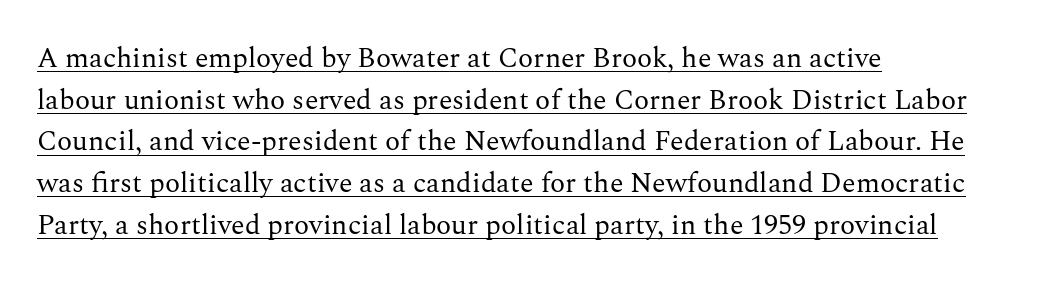
The image shows 28 px regular-weight serif type, upright; set left-aligned, normal line spacing (1.49x), normal letter spacing, underlined; medium stroke contrast and a medium x-height.
